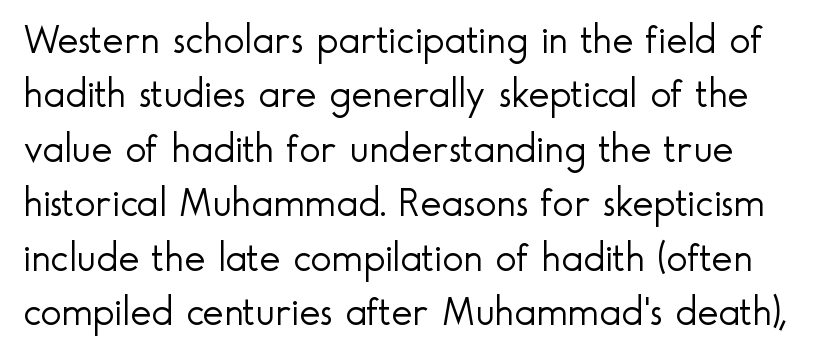
Character widths vary here, with narrow letters taking less room than wide ones. Nothing unusual about the tracking: characters are spaced as the font intends. The space between consecutive lines is moderate. Stroke mass is kept to a normal reading level or below. Stroke terminals: plain, sans-serif.
